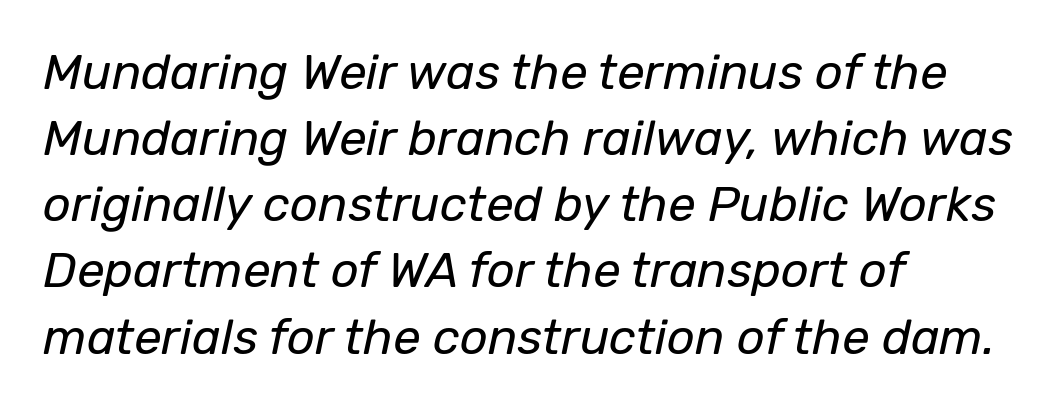
{"italic": "yes", "lean": "right", "slant_degrees": 12, "bold": "no", "weight": "regular", "width": "normal", "stroke_contrast": "low", "x_height": "medium", "monospaced": "no", "underline": "no", "align": "left", "line_spacing": "normal", "line_spacing_ratio": 1.35, "letter_spacing": "normal", "letter_spacing_em": 0.0, "glyph_px": 49}
